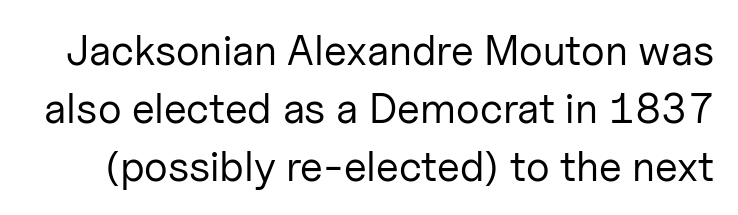
The image shows 42 px regular-weight sans-serif type, upright; set normal line spacing (1.38x), normal letter spacing, not underlined; low stroke contrast and a medium x-height.
